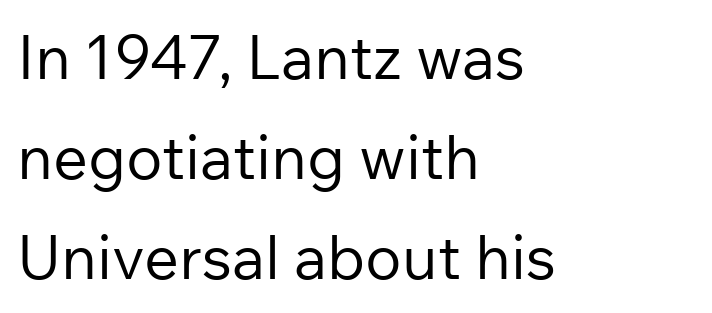
The image shows 61 px regular-weight sans-serif type, upright; set left-aligned, normal line spacing (1.64x), normal letter spacing, not underlined; low stroke contrast and a medium x-height.
